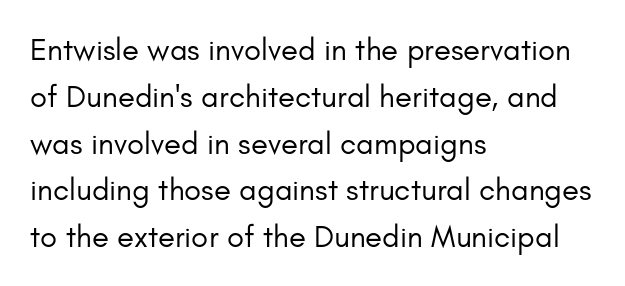
Q: Is the text bold? A: No.
Q: Is the text italic (slanted)? A: No, it is upright.
Q: Is the typeface a serif or a sans-serif typeface? A: Sans-serif.
Q: Is the text underlined? A: No.
Q: How is the paragraph aligned? A: Left-aligned.
Q: Is the spacing between letters normal or unusually wide? A: Normal.
Q: Is the spacing between lines tight, normal or loose? A: Normal.
Q: Width (condensed, normal, or wide)? A: Normal.
Q: Stroke contrast? A: Low.
Q: x-height? A: Small.
Q: Monospaced? A: No.
